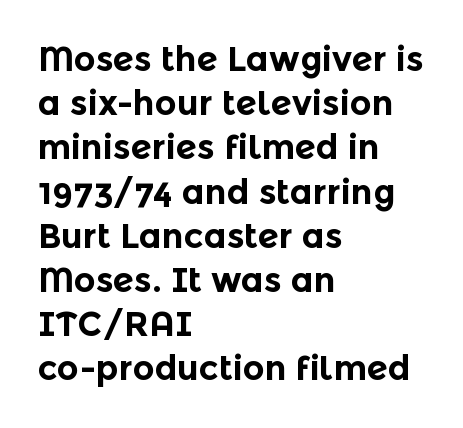
Think of a printed novel: that variable character pitch is what you see here. Regular leading. This is sans-serif lettering, the kind often seen on screens and signage. Look at the tracking — it's just the regular setting, nothing added.
